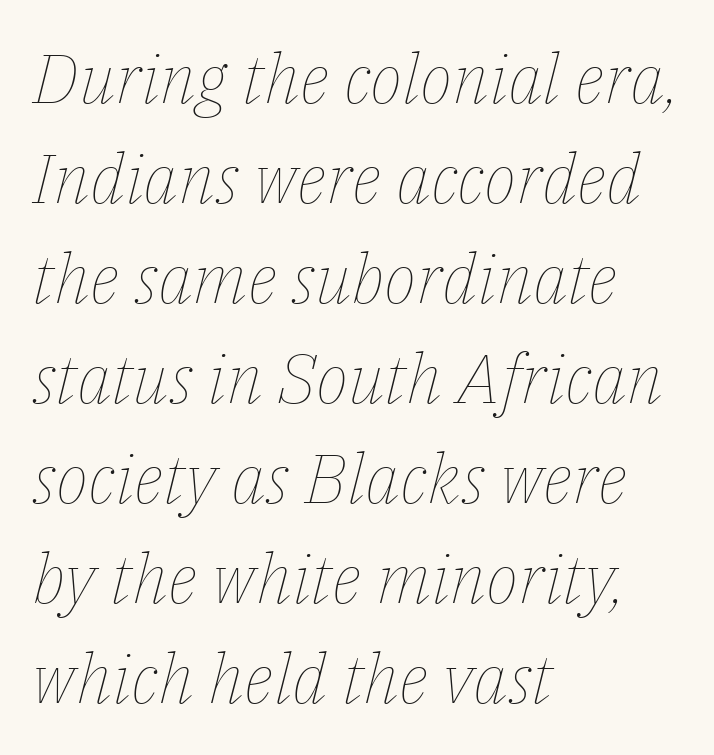
Q: Is the text bold? A: No.
Q: Is the text italic (slanted)? A: Yes, it leans right by about 14 degrees.
Q: Is the text underlined? A: No.
Q: How is the paragraph aligned? A: Left-aligned.
Q: Is the spacing between letters normal or unusually wide? A: Normal.
Q: Is the spacing between lines tight, normal or loose? A: Normal.
Q: Width (condensed, normal, or wide)? A: Normal.
Q: Stroke contrast? A: Low.
Q: x-height? A: Medium.
Q: Monospaced? A: No.
